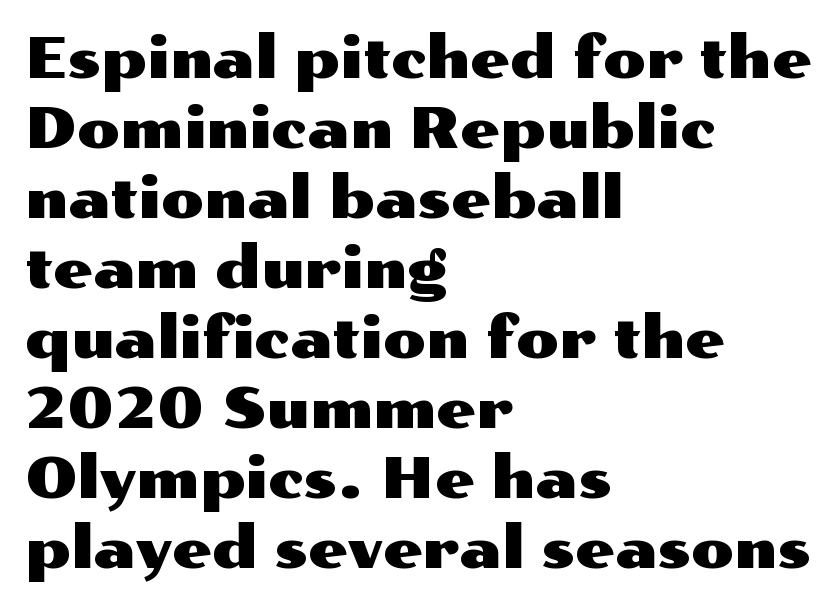
{"serif": "no", "italic": "no", "width": "wide", "stroke_contrast": "medium", "x_height": "medium", "monospaced": "no", "underline": "no", "align": "left", "line_spacing": "normal", "line_spacing_ratio": 1.25, "letter_spacing": "normal", "letter_spacing_em": 0.0, "glyph_px": 56}
